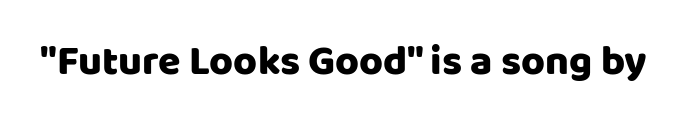
{"serif": "no", "italic": "no", "width": "normal", "stroke_contrast": "low", "x_height": "large", "monospaced": "no", "underline": "no", "letter_spacing": "normal", "letter_spacing_em": 0.0, "glyph_px": 41}
